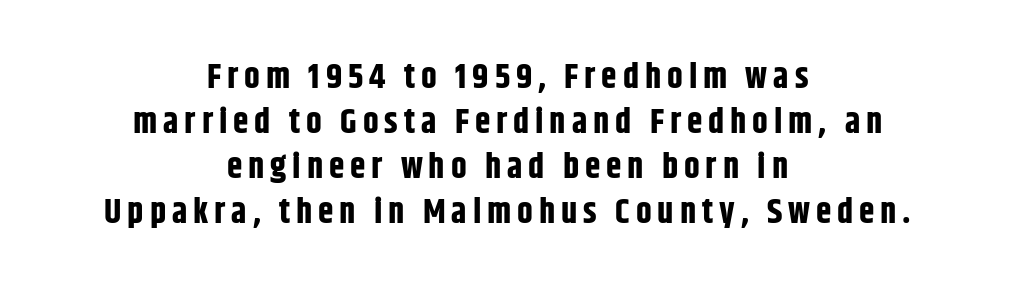
The vertical gap from one line to the next is medium. Nope, no serifs anywhere on these letters. Quick note: not italic, upright. Which margin do the lines hug? Neither — every line sits in the middle. Anything drawn beneath the words? Only blank space. The rendering uses a bold face; every stroke is thick and dark.
